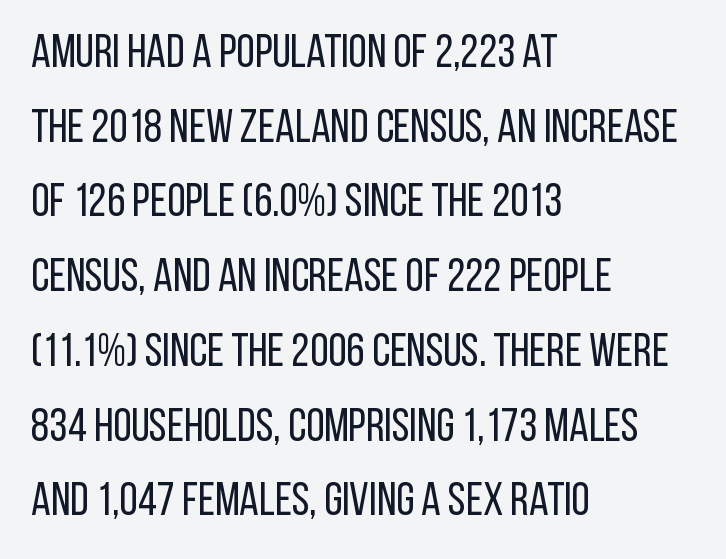
The image shows 47 px regular-weight, condensed sans-serif type, upright; set left-aligned, normal line spacing (1.59x), normal letter spacing, not underlined; low stroke contrast and a large x-height.
